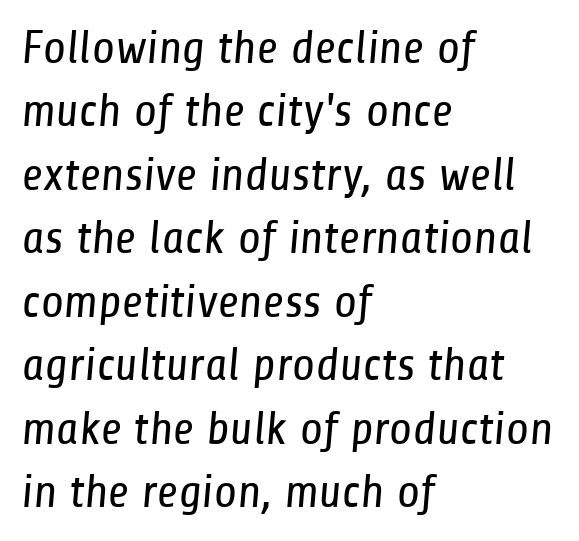
The characters are drawn with everyday or finer stroke widths. Baseline-to-baseline distance is the conventional proportion of letter height. The text was rendered using a sans face with plain stroke endings. Nobody touched the tracking dial on this one.
